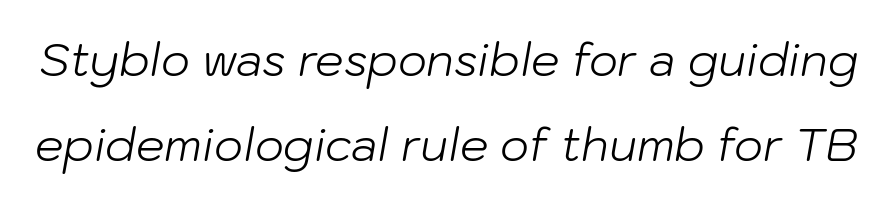
{"italic": "yes", "lean": "right", "slant_degrees": 10, "bold": "no", "weight": "light", "width": "normal", "stroke_contrast": "low", "x_height": "medium", "monospaced": "no", "underline": "no", "line_spacing_ratio": 1.89, "letter_spacing": "normal", "letter_spacing_em": 0.0, "glyph_px": 45}
